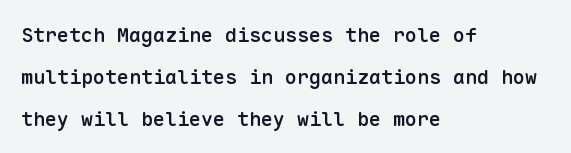
Q: Is the text bold? A: Semi-bold.
Q: Is the text italic (slanted)? A: No, it is upright.
Q: Is the text underlined? A: No.
Q: How is the paragraph aligned? A: Left-aligned.
Q: Is the spacing between letters normal or unusually wide? A: Normal.
Q: Is the spacing between lines tight, normal or loose? A: Loose.
